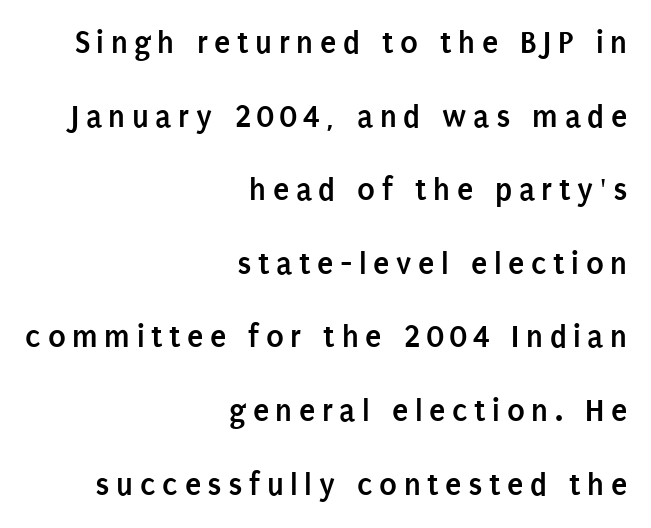
Anything drawn beneath the words? Only blank space. Tall strokes in this sample are plumb rather than angled. The block of text is sparse from top to bottom, with ample space between rows. These lines are rendered in a variable-pitch font. You could only call the tracking loose — the letters float apart. A typesetter would label this face a sans.
